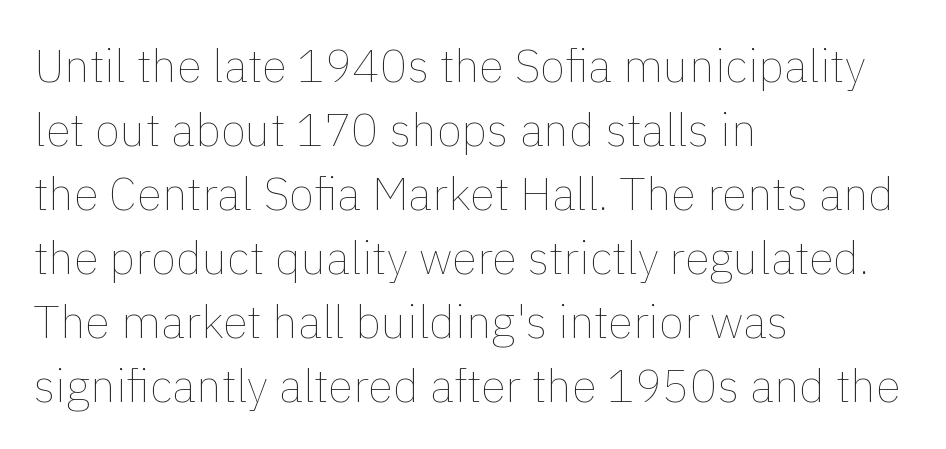
Caption: multi-line text, flush left, ragged right. The tracking reads as untouched default to a designer's eye. The font is comparable to plain body text, perhaps lighter. The letters advance in unequal steps, a hallmark of proportional type. Does the leading feel generous? No, just average. You can tell it's not italic because the verticals are truly vertical.
